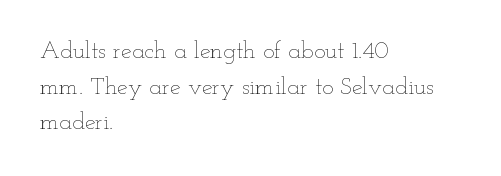
The image shows 24 px text type, upright; set left-aligned, normal line spacing (1.48x), normal letter spacing, not underlined.
